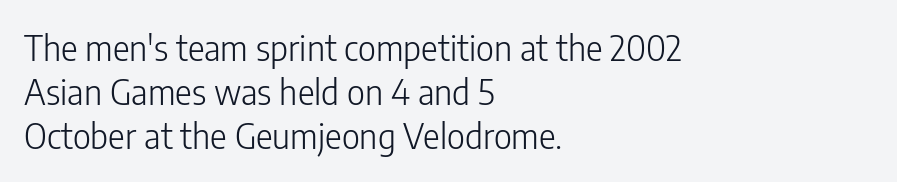
The typesetting does not lean heavy: it is not bold. Underline: absent. Baseline-to-baseline distance is the conventional proportion of letter height. Observe the ordinary spacing: letters are neighbours, not strangers. Quick note: not italic, upright. The letters advance in unequal steps, a hallmark of proportional type.
